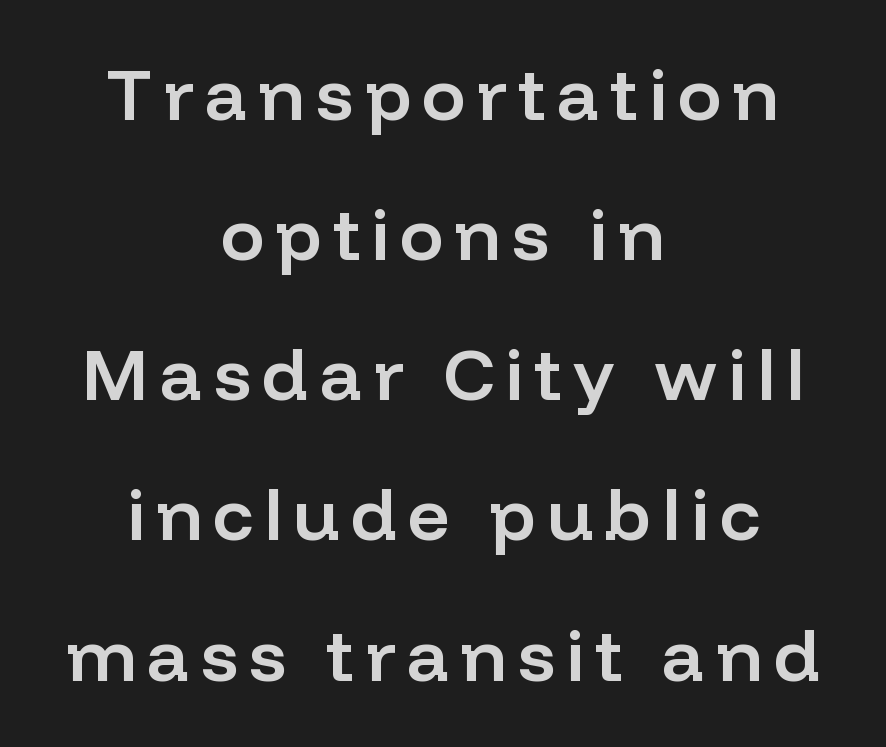
How would I describe the line gaps? Wide and relaxed. Notice how the passage keeps no hard edge, just a central spine. The specimen omits any rule beneath the text block's lines. Classification — sans serif.
